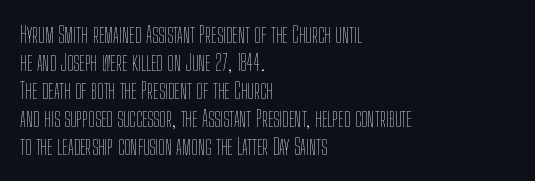
The image shows 23 px text type, upright; set left-aligned, line spacing 1.22x, normal letter spacing, not underlined.
